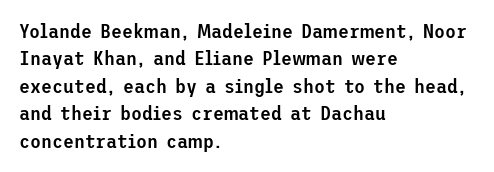
The image shows 20 px text type, upright; set left-aligned, normal line spacing (1.37x), normal letter spacing, not underlined.
